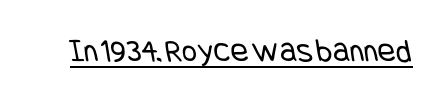
The image shows 33 px regular-weight, condensed sans-serif type; set normal letter spacing, underlined; low stroke contrast and a large x-height.
